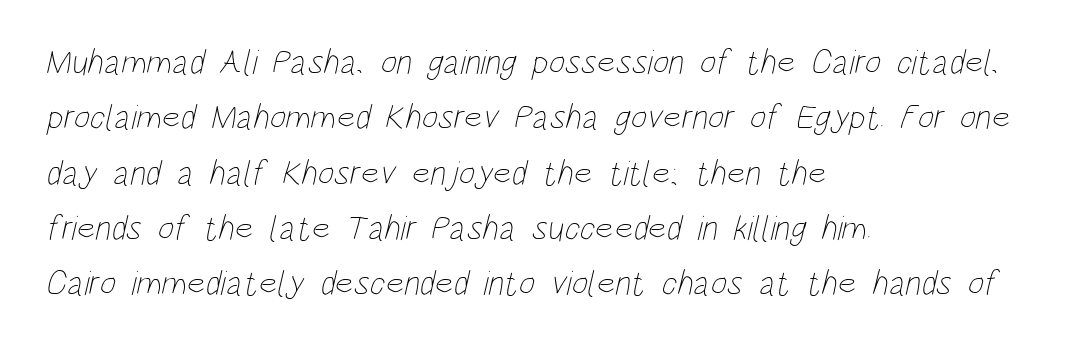
A bare baseline throughout the passage. The letters advance in unequal steps, a hallmark of proportional type. Compared with a typical body face, this is equally light or lighter still. Look at the tracking — it's just the regular setting, nothing added. This sample keeps an unexceptional amount of space between lines.
